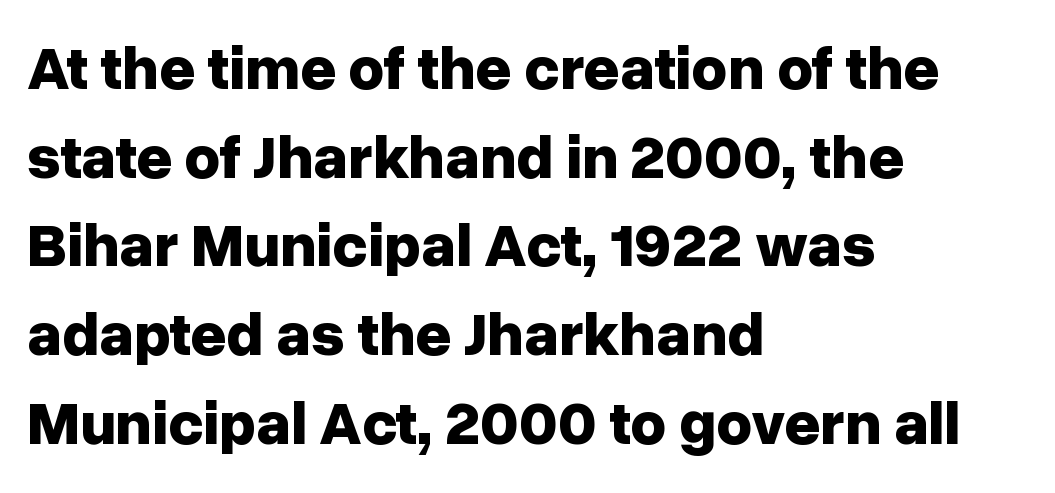
{"serif": "no", "italic": "no", "bold": "yes", "weight": "bold", "width": "normal", "stroke_contrast": "low", "x_height": "medium", "monospaced": "no", "underline": "no", "align": "left", "line_spacing": "normal", "line_spacing_ratio": 1.43, "letter_spacing": "normal", "letter_spacing_em": 0.0, "glyph_px": 62}
